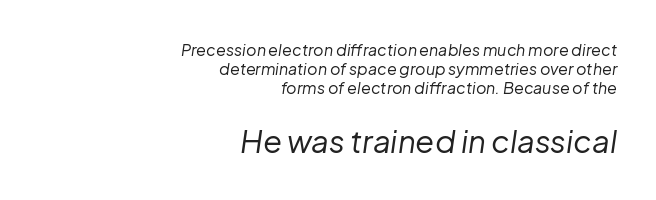
Q: Is the text bold? A: No.
Q: Is the text italic (slanted)? A: Yes, it leans right by about 8 degrees.
Q: Is the text underlined? A: No.
Q: How is the paragraph aligned? A: Right-aligned.
Q: Is the spacing between letters normal or unusually wide? A: Normal.
Q: Which block of text is set in a larger size, the first (top) or the second (bottom)? A: The second (bottom) one.
Q: Width (condensed, normal, or wide)? A: Normal.
Q: Stroke contrast? A: Low.
Q: x-height? A: Medium.
Q: Monospaced? A: No.
